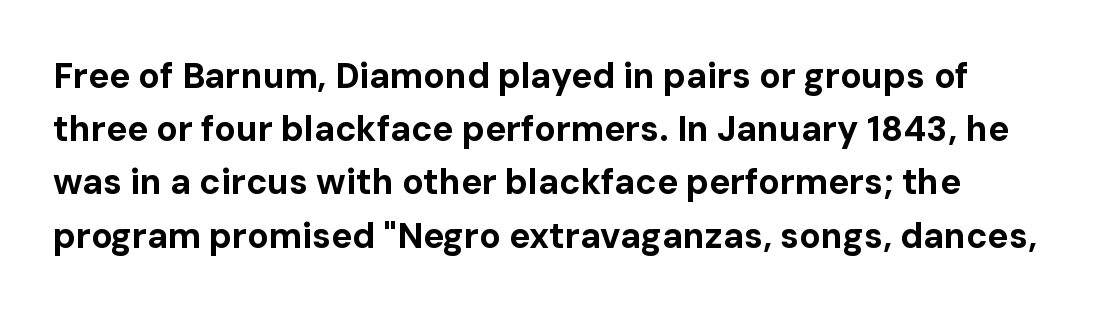
Q: Is the text bold? A: Yes.
Q: Is the text italic (slanted)? A: No, it is upright.
Q: Is the typeface a serif or a sans-serif typeface? A: Sans-serif.
Q: Is the text underlined? A: No.
Q: Is the spacing between letters normal or unusually wide? A: Normal.
Q: Is the spacing between lines tight, normal or loose? A: Normal.
Q: Width (condensed, normal, or wide)? A: Normal.
Q: Stroke contrast? A: Low.
Q: x-height? A: Medium.
Q: Monospaced? A: No.
